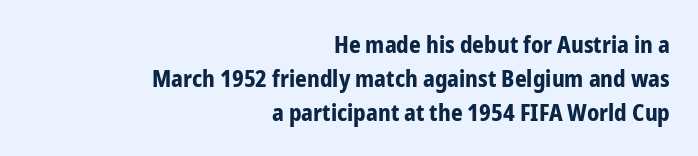
These lines stack with their right ends in a neat column. Each row of text sits above clean, open space. How would I describe the line gaps? Plain and ordinary. The characters look thick and weighty, a clear bold. If you drew a line through each stem, it would be perfectly vertical. Nobody touched the tracking dial on this one.
